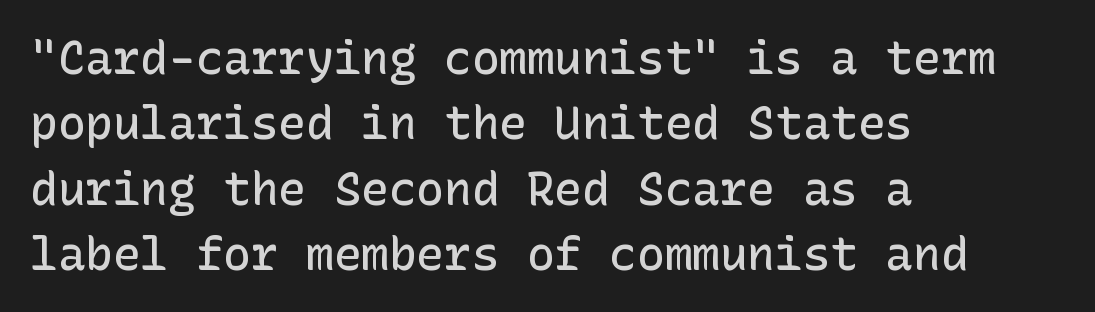
Q: Is the text bold? A: Semi-bold.
Q: Is the text italic (slanted)? A: No, it is upright.
Q: Is the typeface a serif or a sans-serif typeface? A: Sans-serif.
Q: Is the text underlined? A: No.
Q: How is the paragraph aligned? A: Left-aligned.
Q: Is the spacing between letters normal or unusually wide? A: Normal.
Q: Is the spacing between lines tight, normal or loose? A: Normal.
Q: Width (condensed, normal, or wide)? A: Normal.
Q: Stroke contrast? A: Low.
Q: x-height? A: Medium.
